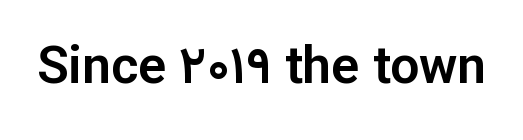
{"serif": "no", "italic": "no", "width": "normal", "stroke_contrast": "low", "x_height": "medium", "monospaced": "no", "underline": "no", "letter_spacing": "normal", "letter_spacing_em": 0.0, "glyph_px": 52}
